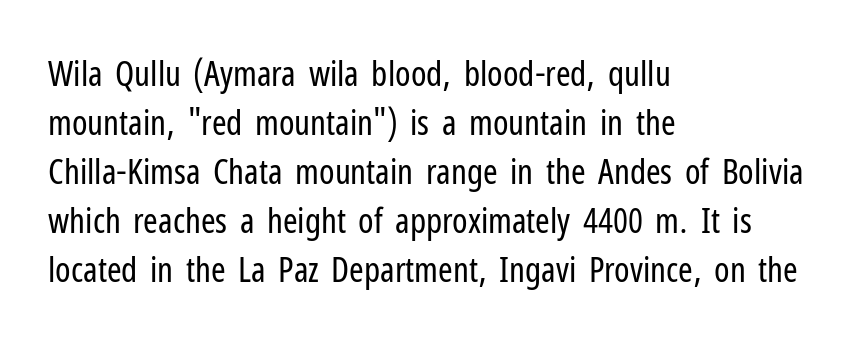
Q: Is the text bold? A: No.
Q: Is the text italic (slanted)? A: No, it is upright.
Q: Is the typeface a serif or a sans-serif typeface? A: Sans-serif.
Q: Is the text underlined? A: No.
Q: How is the paragraph aligned? A: Left-aligned.
Q: Is the spacing between letters normal or unusually wide? A: Normal.
Q: Is the spacing between lines tight, normal or loose? A: Normal.
Q: Width (condensed, normal, or wide)? A: Condensed.
Q: Stroke contrast? A: Low.
Q: x-height? A: Medium.
Q: Monospaced? A: No.
